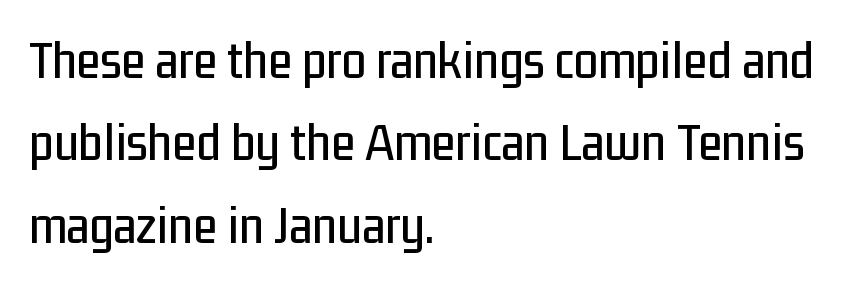
Characters remain perfectly vertical along every line. Proportional: the letters do not fall into vertical columns. Glance below the letters and you will spot only blank space. Normally led — the rows are evenly, conventionally spaced.
